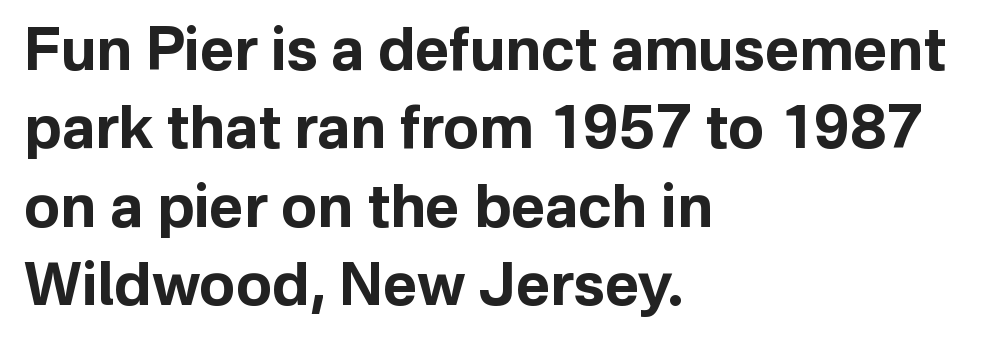
The image shows 59 px bold sans-serif type, upright; set left-aligned, normal line spacing (1.33x), normal letter spacing, not underlined; low stroke contrast and a medium x-height.
